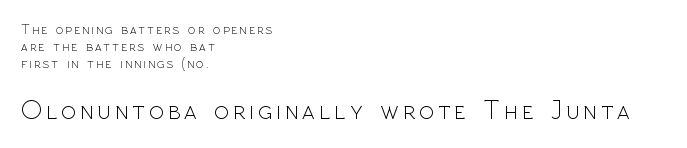
Q: Is the text bold? A: No.
Q: Is the text italic (slanted)? A: No, it is upright.
Q: Is the text underlined? A: No.
Q: How is the paragraph aligned? A: Left-aligned.
Q: Which block of text is set in a larger size, the first (top) or the second (bottom)? A: The second (bottom) one.
